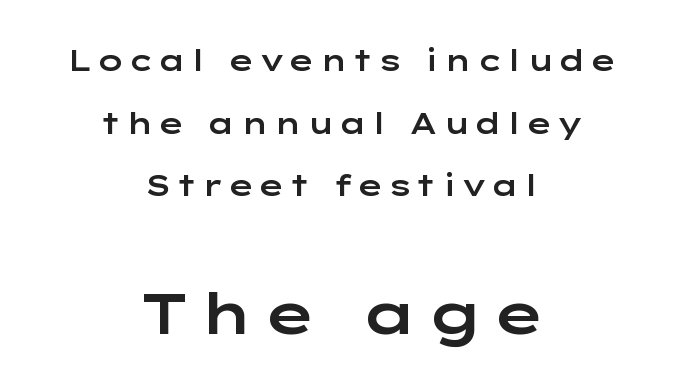
The image shows 58 px wide sans-serif type, upright; set centered, loose line spacing (2.16x), not underlined; the second (bottom) block is 2.0x larger; low stroke contrast and a medium x-height.
